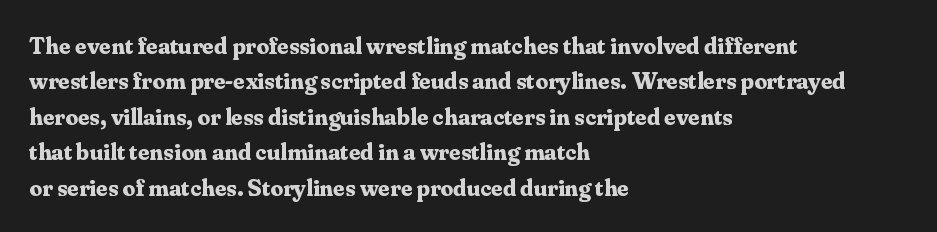
Q: Is the text bold? A: Yes.
Q: Is the text italic (slanted)? A: No, it is upright.
Q: Is the text underlined? A: No.
Q: How is the paragraph aligned? A: Left-aligned.
Q: Is the spacing between letters normal or unusually wide? A: Normal.
Q: Is the spacing between lines tight, normal or loose? A: Normal.
